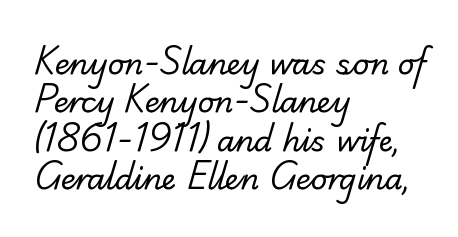
{"serif": "yes", "bold": "no", "weight": "regular", "width": "normal", "stroke_contrast": "low", "x_height": "small", "monospaced": "no", "underline": "no", "align": "left", "line_spacing": "normal", "line_spacing_ratio": 1.32, "letter_spacing": "normal", "letter_spacing_em": 0.0, "glyph_px": 29}
